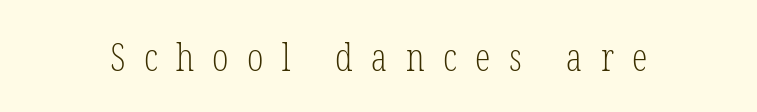
Q: Is the text bold? A: No.
Q: Is the text italic (slanted)? A: No, it is upright.
Q: Is the typeface a serif or a sans-serif typeface? A: Serif.
Q: Is the text underlined? A: No.
Q: Is the spacing between letters normal or unusually wide? A: Unusually wide.
Q: Width (condensed, normal, or wide)? A: Condensed.
Q: Stroke contrast? A: Low.
Q: x-height? A: Medium.
Q: Monospaced? A: No.
